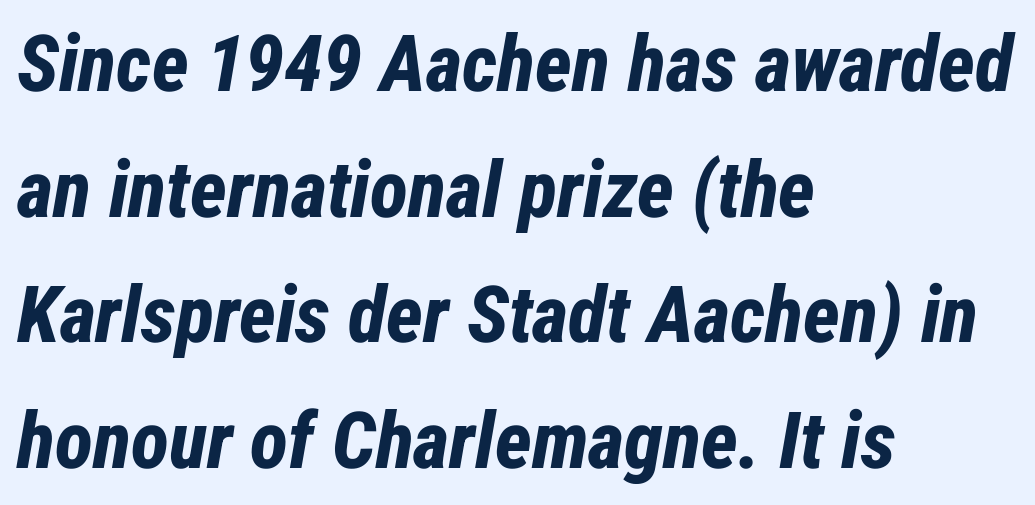
{"italic": "yes", "lean": "right", "slant_degrees": 12, "bold": "yes", "weight": "bold", "width": "condensed", "stroke_contrast": "low", "x_height": "medium", "monospaced": "no", "underline": "no", "align": "left", "line_spacing": "normal", "line_spacing_ratio": 1.59, "letter_spacing": "normal", "letter_spacing_em": 0.0, "glyph_px": 79}
